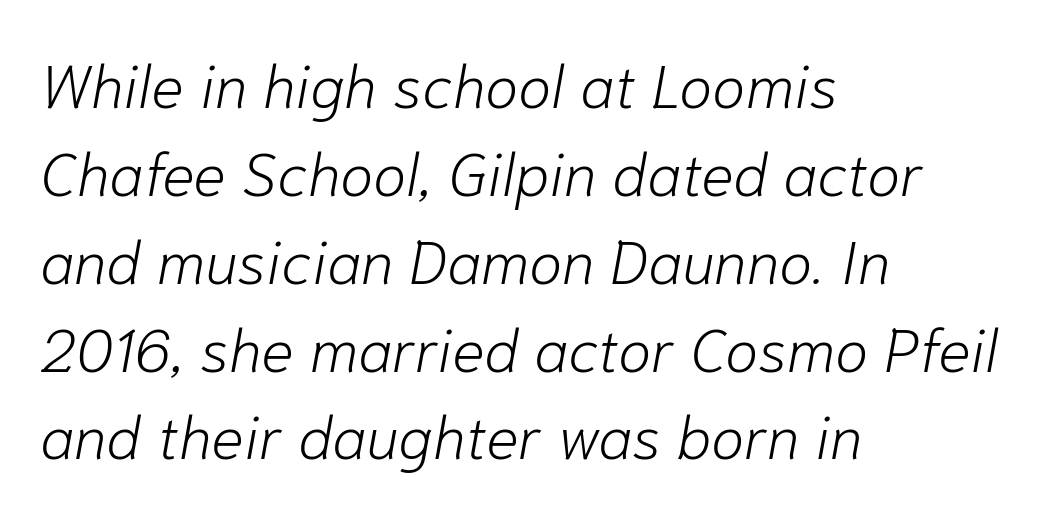
The image shows 61 px light type, italic (leaning right); set left-aligned, normal line spacing (1.44x), normal letter spacing, not underlined; low stroke contrast and a medium x-height.
